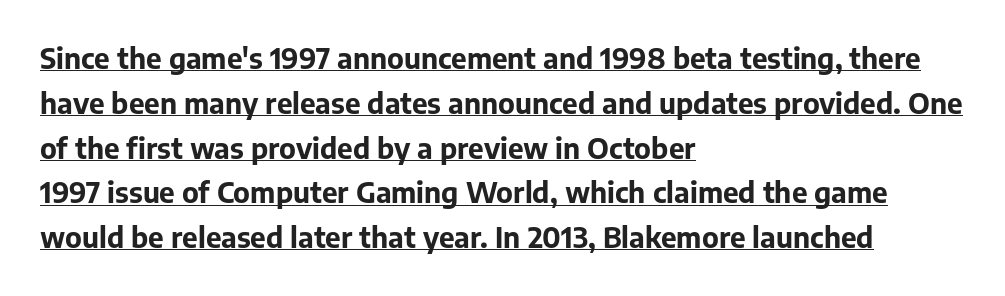
Q: Is the text bold? A: Yes.
Q: Is the text italic (slanted)? A: No, it is upright.
Q: Is the typeface a serif or a sans-serif typeface? A: Sans-serif.
Q: Is the text underlined? A: Yes.
Q: How is the paragraph aligned? A: Left-aligned.
Q: Is the spacing between letters normal or unusually wide? A: Normal.
Q: Is the spacing between lines tight, normal or loose? A: Normal.
Q: Width (condensed, normal, or wide)? A: Normal.
Q: Stroke contrast? A: Low.
Q: x-height? A: Medium.
Q: Monospaced? A: No.
